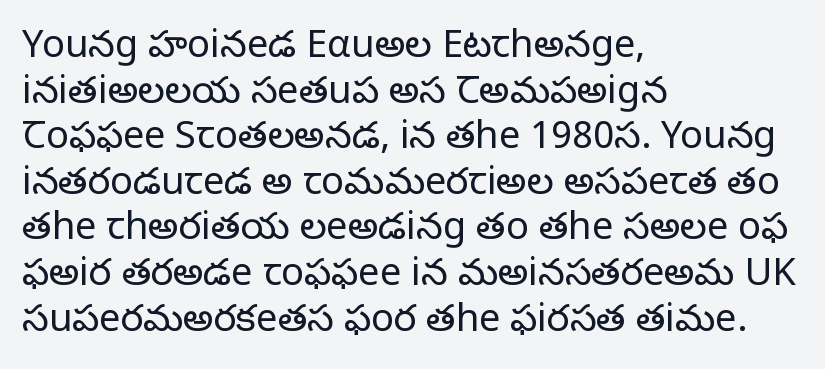
The font's upright variant was chosen for this text. The face used here is proportionally spaced, like ordinary book or web type. The words here are not underlined. This rendering leaves character spacing at its baseline value.
